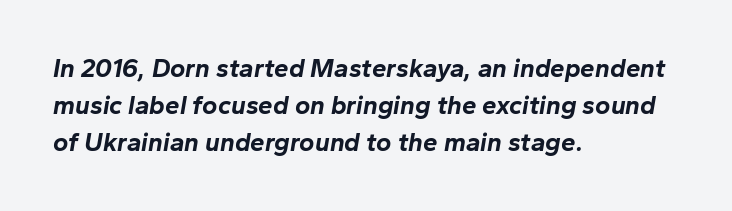
Q: Is the text bold? A: Yes.
Q: Is the text italic (slanted)? A: Yes, it leans right by about 10 degrees.
Q: Is the text underlined? A: No.
Q: How is the paragraph aligned? A: Left-aligned.
Q: Is the spacing between letters normal or unusually wide? A: Normal.
Q: Is the spacing between lines tight, normal or loose? A: Normal.
